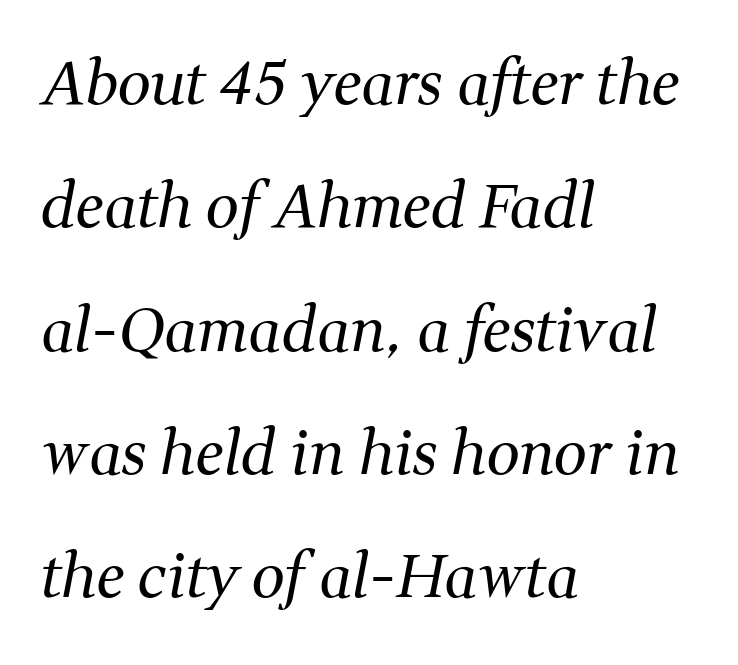
{"serif": "yes", "italic": "yes", "lean": "right", "slant_degrees": 11, "bold": "no", "weight": "regular", "width": "normal", "stroke_contrast": "medium", "x_height": "medium", "monospaced": "no", "underline": "no", "align": "left", "line_spacing": "loose", "line_spacing_ratio": 2.09, "letter_spacing": "normal", "letter_spacing_em": 0.0, "glyph_px": 59}
